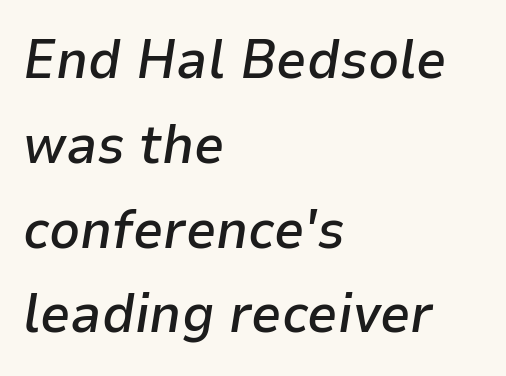
{"italic": "yes", "lean": "right", "slant_degrees": 9, "bold": "semi", "weight": "semibold", "width": "normal", "stroke_contrast": "low", "x_height": "medium", "monospaced": "no", "underline": "no", "align": "left", "line_spacing": "normal", "line_spacing_ratio": 1.57, "letter_spacing": "normal", "letter_spacing_em": 0.0, "glyph_px": 54}
